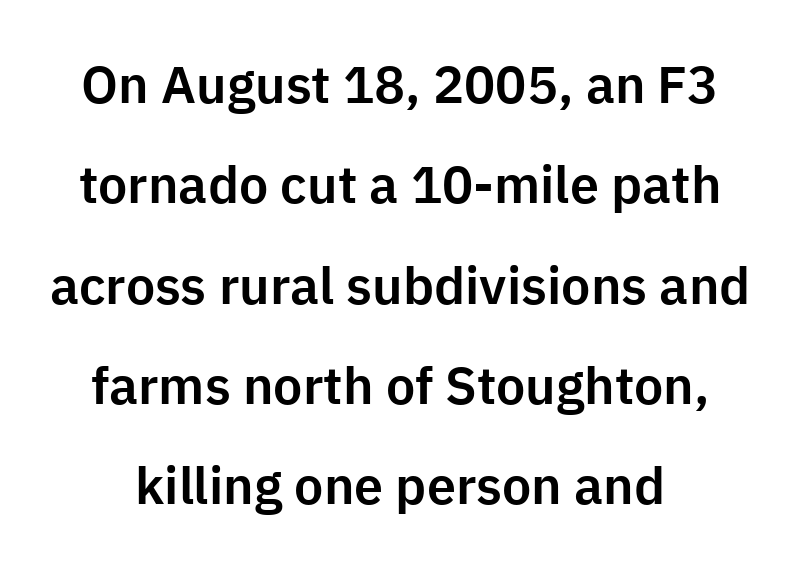
{"serif": "no", "italic": "no", "width": "normal", "stroke_contrast": "low", "x_height": "medium", "monospaced": "no", "underline": "no", "line_spacing": "loose", "line_spacing_ratio": 1.93, "letter_spacing": "normal", "letter_spacing_em": 0.0, "glyph_px": 52}
